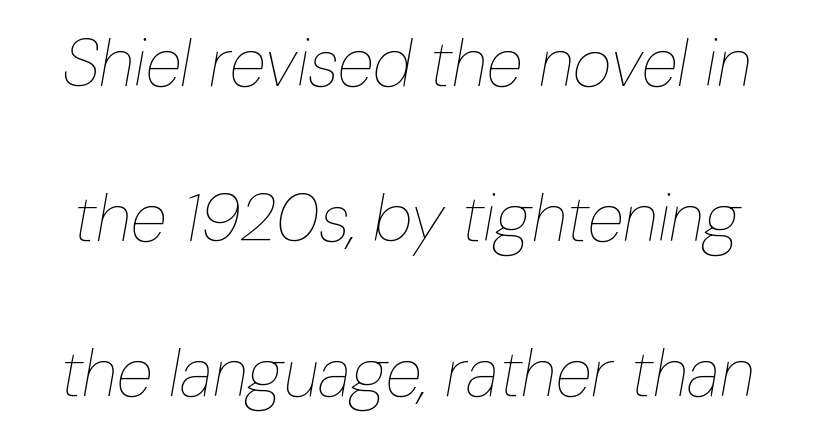
{"italic": "yes", "lean": "right", "slant_degrees": 10, "bold": "no", "weight": "thin", "width": "condensed", "stroke_contrast": "low", "x_height": "medium", "monospaced": "no", "underline": "no", "line_spacing": "loose", "line_spacing_ratio": 2.31, "letter_spacing": "normal", "letter_spacing_em": 0.0, "glyph_px": 67}
